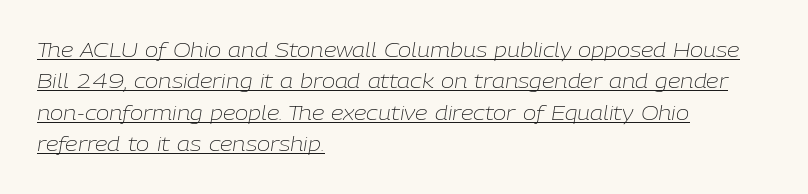
Q: Is the text bold? A: No.
Q: Is the text italic (slanted)? A: Yes, it leans right by about 9 degrees.
Q: Is the text underlined? A: Yes.
Q: How is the paragraph aligned? A: Left-aligned.
Q: Is the spacing between letters normal or unusually wide? A: Normal.
Q: Is the spacing between lines tight, normal or loose? A: Normal.
